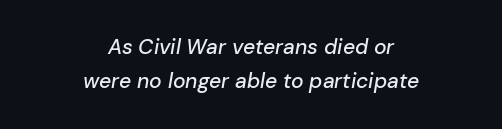
The image shows 21 px text type, italic (leaning right); set centered, normal line spacing (1.63x), normal letter spacing, not underlined.
